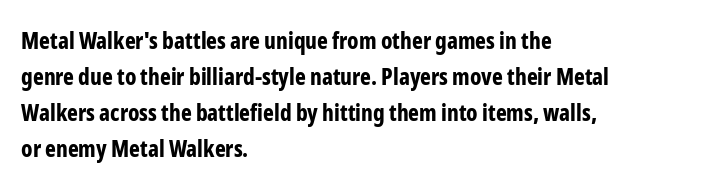
{"italic": "no", "bold": "yes", "underline": "no", "align": "left", "line_spacing": "normal", "line_spacing_ratio": 1.56, "letter_spacing": "normal", "letter_spacing_em": 0.0, "glyph_px": 23}
